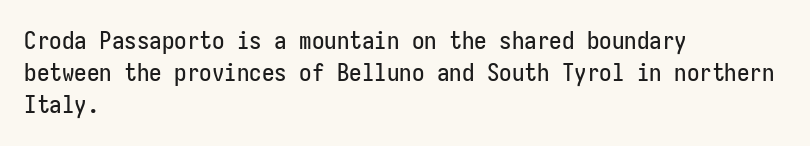
No italicization has been applied; the sample stays upright. This sample uses plain, unmodified letter spacing. Decoration check: the copy has no underline. The typesetter chose a ragged-right arrangement here. Interline gaps are of average width in this sample.
